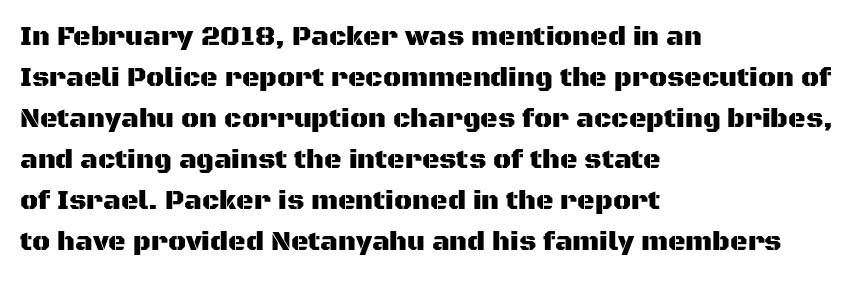
Underlining? Definitely not there. The passage shown stacks its lines at a standard gap. Tall strokes in this sample are plumb rather than angled. Is the block centered? No — it sits flush against the left margin.
